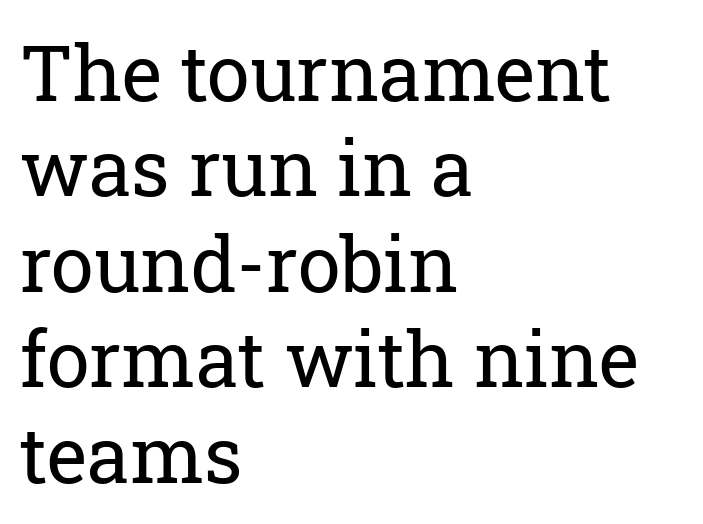
{"serif": "yes", "italic": "no", "bold": "no", "weight": "regular", "width": "normal", "stroke_contrast": "low", "x_height": "medium", "monospaced": "no", "underline": "no", "align": "left", "line_spacing_ratio": 1.24, "letter_spacing": "normal", "letter_spacing_em": 0.0, "glyph_px": 77}
